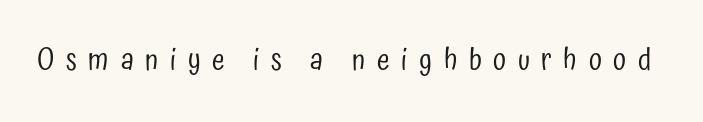
Q: Is the text bold? A: No.
Q: Is the text italic (slanted)? A: No, it is upright.
Q: Is the typeface a serif or a sans-serif typeface? A: Sans-serif.
Q: Is the text underlined? A: No.
Q: Is the spacing between letters normal or unusually wide? A: Unusually wide.
Q: Width (condensed, normal, or wide)? A: Condensed.
Q: Stroke contrast? A: Low.
Q: x-height? A: Medium.
Q: Monospaced? A: No.
